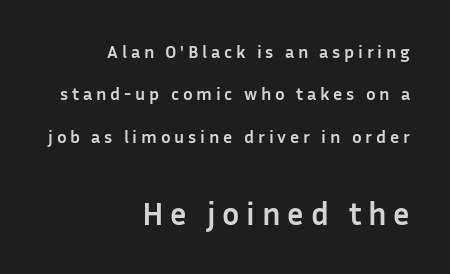
{"serif": "no", "italic": "no", "bold": "yes", "weight": "semibold", "width": "normal", "stroke_contrast": "low", "x_height": "medium", "monospaced": "no", "underline": "no", "align": "right", "line_spacing": "loose", "line_spacing_ratio": 2.36, "letter_spacing": "wide", "letter_spacing_em": 0.21, "larger_block": "second", "size_ratio": 1.78, "glyph_px": 32}
